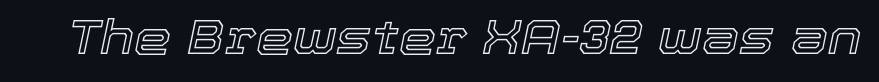
Q: Is the text italic (slanted)? A: Yes, it leans right by about 12 degrees.
Q: Is the text underlined? A: No.
Q: Is the spacing between letters normal or unusually wide? A: Normal.
Q: Width (condensed, normal, or wide)? A: Normal.
Q: x-height? A: Medium.
Q: Monospaced? A: No.
